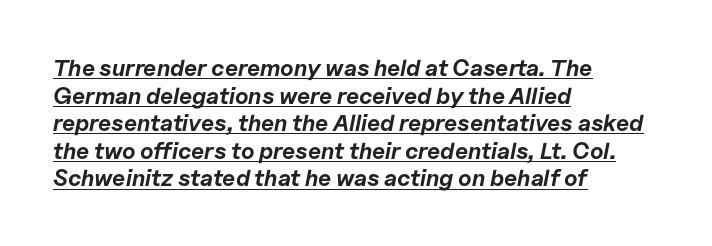
{"italic": "yes", "lean": "right", "slant_degrees": 11, "bold": "yes", "underline": "yes", "align": "left", "line_spacing_ratio": 1.2, "letter_spacing": "normal", "letter_spacing_em": 0.0, "glyph_px": 23}
